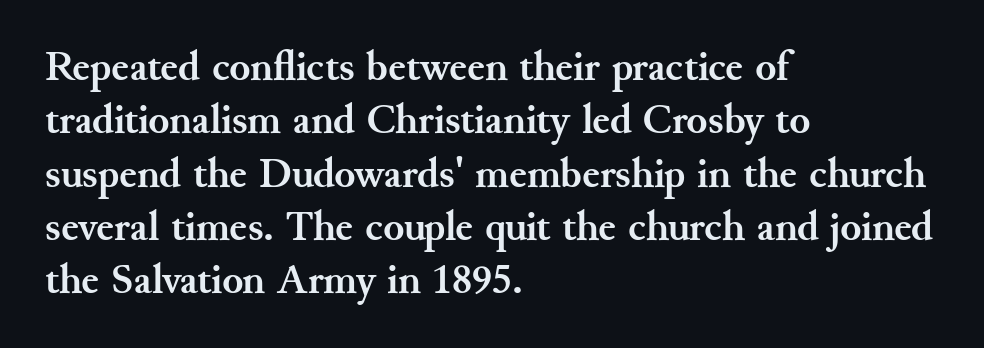
Does the weight exceed regular? Yes, all the way to bold. Letter spacing: default. In CSS terms this would be text-align: left. Varying glyph widths throughout — classic text-font behaviour.
